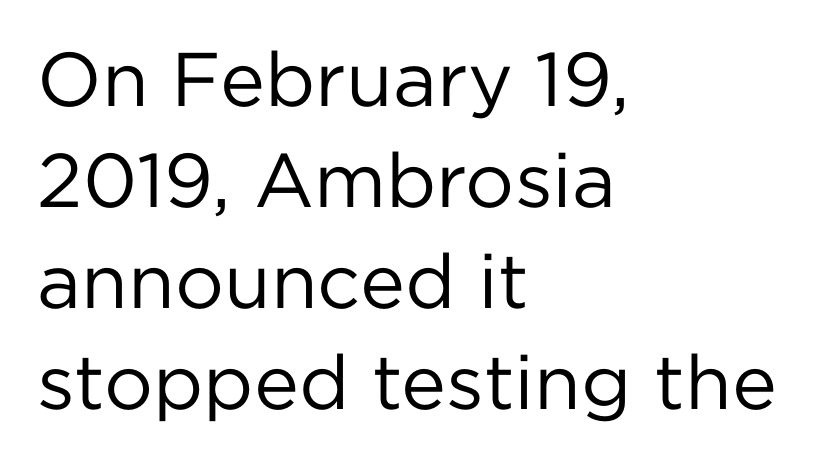
Leading: standard. In CSS terms this would be text-align: left. This sample has the flowing, uneven cadence of proportional lettering. Is this a sans? Yes — the strokes have no serifs. Nothing unusual about the tracking: characters are spaced as the font intends. The strokes are not fattened; the text isn't bold.
